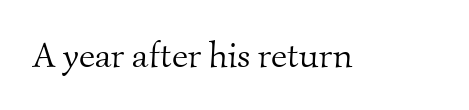
Q: Is the text bold? A: No.
Q: Is the typeface a serif or a sans-serif typeface? A: Serif.
Q: Is the text underlined? A: No.
Q: Is the spacing between letters normal or unusually wide? A: Normal.
Q: Width (condensed, normal, or wide)? A: Normal.
Q: Stroke contrast? A: Medium.
Q: x-height? A: Small.
Q: Monospaced? A: No.
